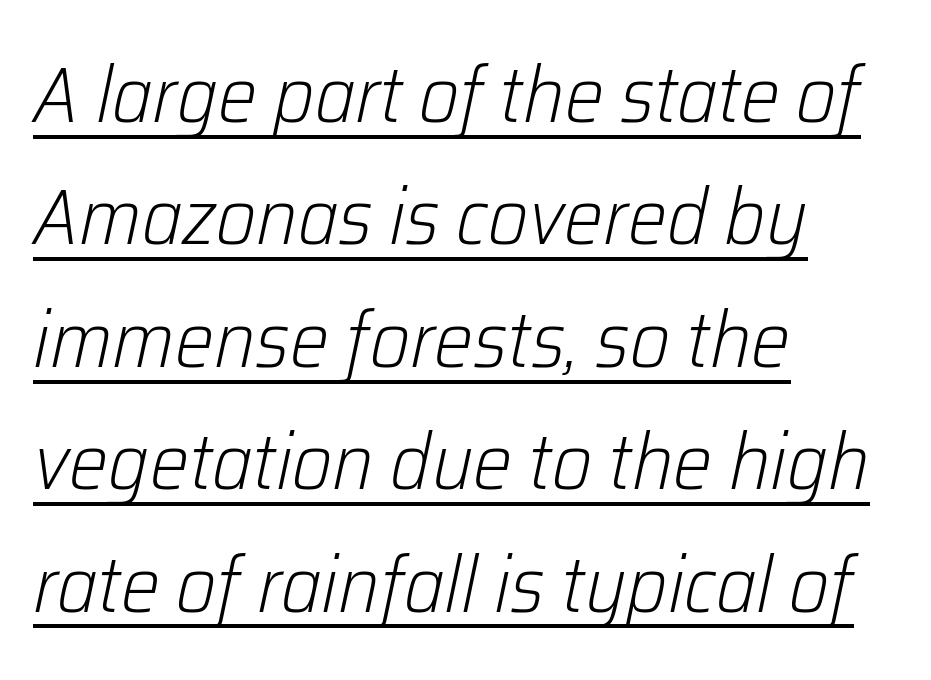
The image shows 78 px light type, italic (leaning right); set left-aligned, normal line spacing (1.57x), normal letter spacing, underlined; low stroke contrast and a medium x-height.
